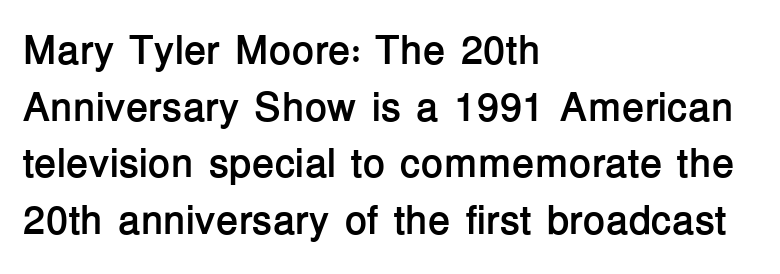
{"serif": "no", "italic": "no", "bold": "yes", "weight": "semibold", "width": "normal", "stroke_contrast": "low", "x_height": "medium", "monospaced": "no", "underline": "no", "align": "left", "line_spacing": "normal", "line_spacing_ratio": 1.38, "letter_spacing": "normal", "letter_spacing_em": 0.0, "glyph_px": 41}
